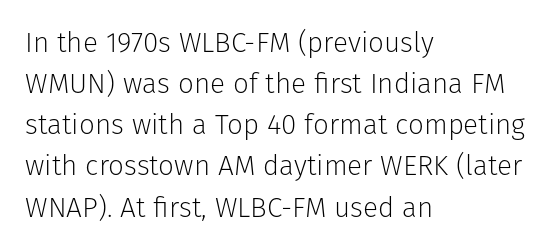
{"serif": "no", "italic": "no", "bold": "no", "weight": "light", "width": "normal", "stroke_contrast": "low", "x_height": "medium", "monospaced": "no", "underline": "no", "align": "left", "line_spacing": "normal", "line_spacing_ratio": 1.47, "letter_spacing": "normal", "letter_spacing_em": 0.0, "glyph_px": 28}
